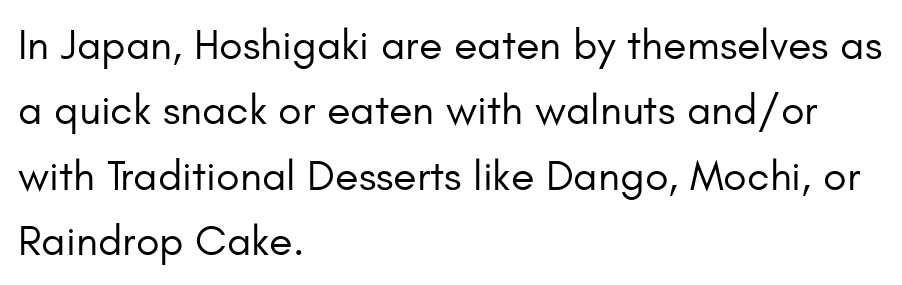
{"serif": "no", "italic": "no", "bold": "no", "weight": "regular", "width": "normal", "stroke_contrast": "low", "x_height": "small", "monospaced": "no", "underline": "no", "align": "left", "line_spacing": "normal", "line_spacing_ratio": 1.52, "letter_spacing": "normal", "letter_spacing_em": 0.0, "glyph_px": 43}
